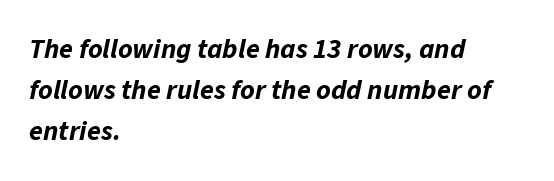
The image shows 28 px bold type, italic (leaning right); set left-aligned, normal line spacing (1.46x), normal letter spacing, not underlined; low stroke contrast and a medium x-height.
